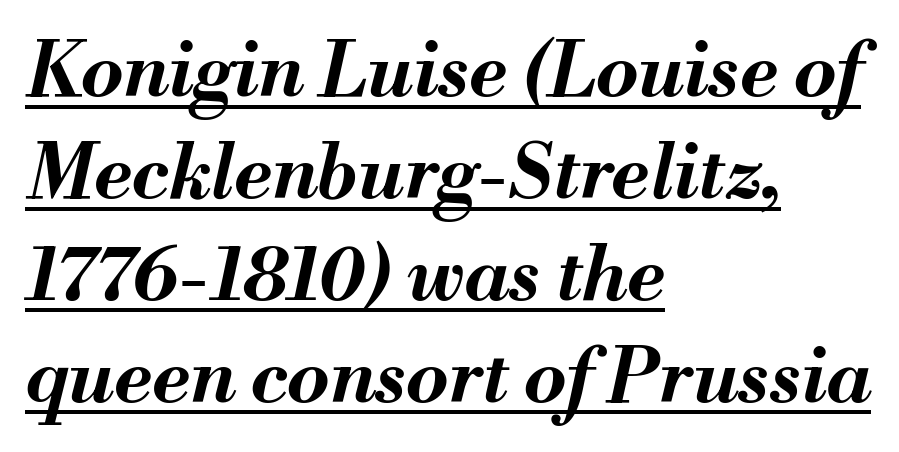
{"italic": "yes", "lean": "right", "slant_degrees": 13, "bold": "yes", "weight": "bold", "width": "normal", "stroke_contrast": "medium", "x_height": "small", "monospaced": "no", "underline": "yes", "align": "left", "line_spacing": "normal", "line_spacing_ratio": 1.34, "letter_spacing": "normal", "letter_spacing_em": 0.0, "glyph_px": 76}
